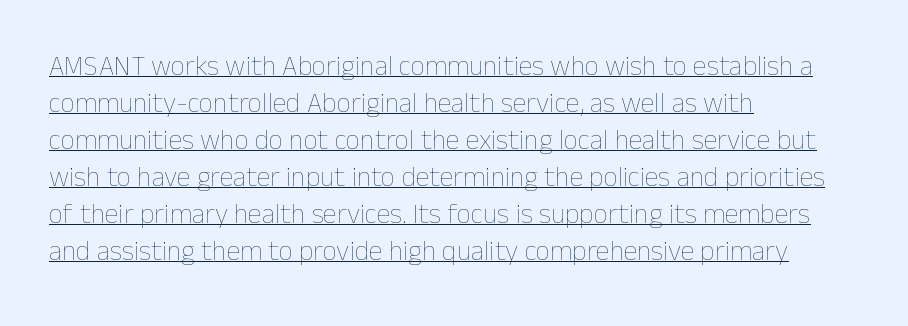
Q: Is the text bold? A: No.
Q: Is the text italic (slanted)? A: No, it is upright.
Q: Is the text underlined? A: Yes.
Q: How is the paragraph aligned? A: Left-aligned.
Q: Is the spacing between letters normal or unusually wide? A: Normal.
Q: Is the spacing between lines tight, normal or loose? A: Normal.
Q: Width (condensed, normal, or wide)? A: Normal.
Q: Stroke contrast? A: Low.
Q: x-height? A: Medium.
Q: Monospaced? A: No.
